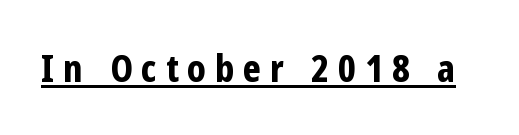
{"serif": "no", "italic": "no", "bold": "yes", "weight": "bold", "width": "condensed", "stroke_contrast": "low", "x_height": "medium", "monospaced": "no", "underline": "yes", "letter_spacing": "wide", "letter_spacing_em": 0.23, "glyph_px": 38}
